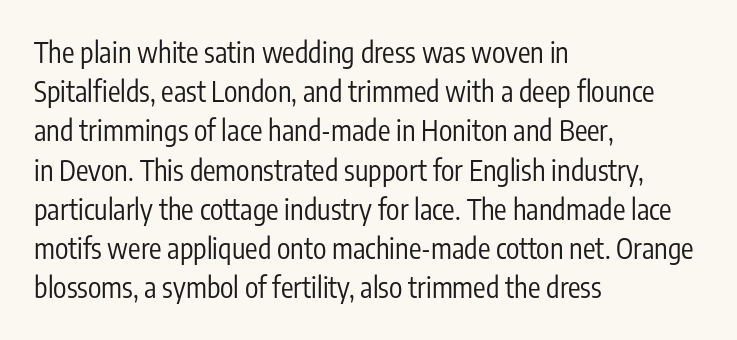
Q: Is the text bold? A: No.
Q: Is the text italic (slanted)? A: No, it is upright.
Q: Is the typeface a serif or a sans-serif typeface? A: Sans-serif.
Q: Is the text underlined? A: No.
Q: How is the paragraph aligned? A: Left-aligned.
Q: Is the spacing between letters normal or unusually wide? A: Normal.
Q: Is the spacing between lines tight, normal or loose? A: Normal.
Q: Width (condensed, normal, or wide)? A: Condensed.
Q: Stroke contrast? A: Low.
Q: x-height? A: Medium.
Q: Monospaced? A: No.
